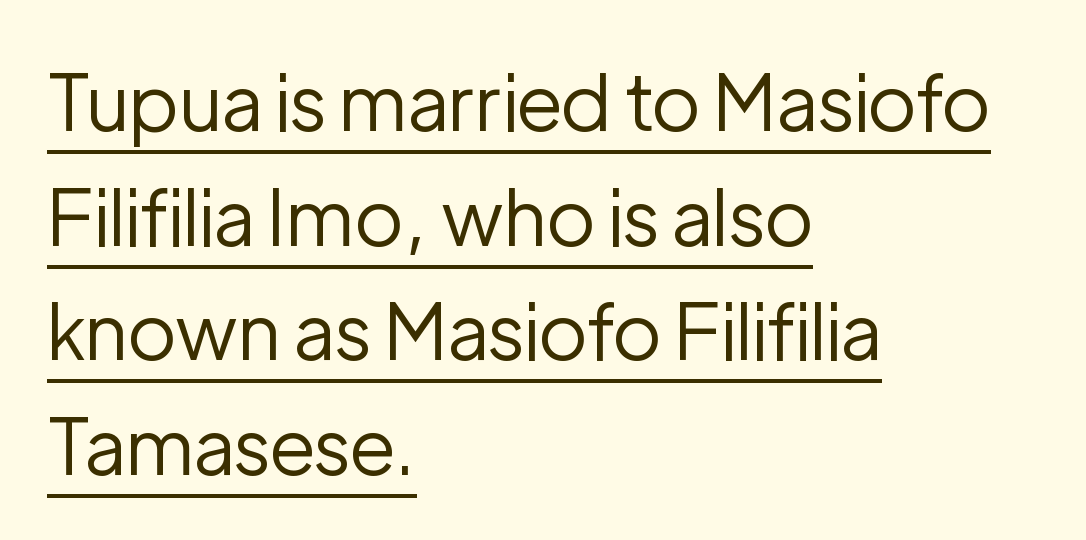
The image shows 78 px regular-weight sans-serif type, upright; set left-aligned, normal line spacing (1.47x), normal letter spacing, underlined; low stroke contrast and a medium x-height.
